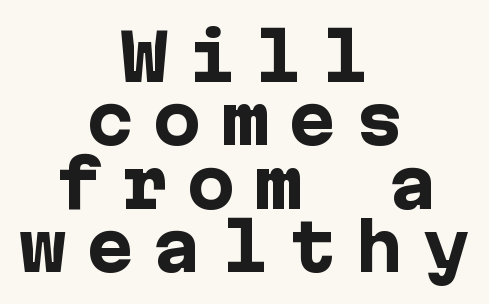
Where is the straight margin? There isn't one; the lines are centered. Whoever set this chose condensed vertical rhythm over breathing room. Each letter's strokes conclude bluntly, with no projecting serifs. This is heavy type, rendered in bold. Rule under the text: the space is simply empty.
